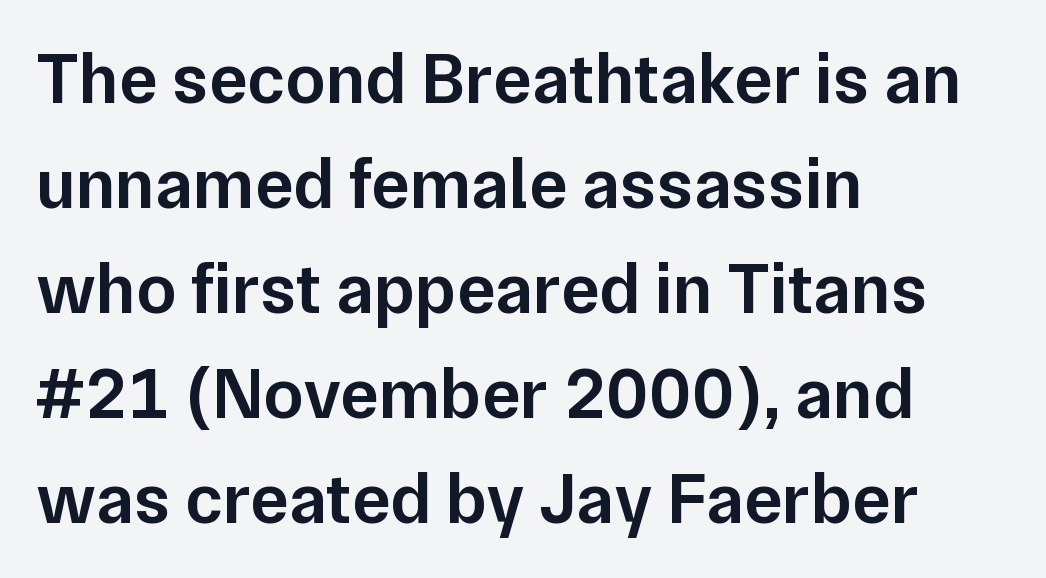
The image shows 72 px semibold sans-serif type, upright; set left-aligned, normal line spacing (1.46x), normal letter spacing, not underlined; low stroke contrast and a medium x-height.
